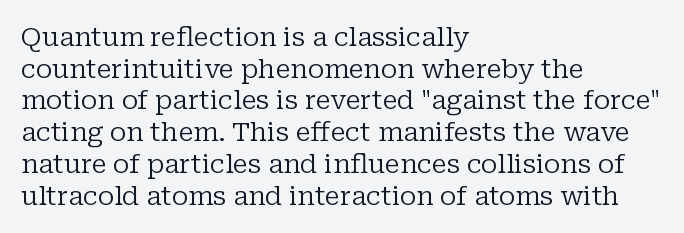
The image shows 26 px text type, upright; set left-aligned, line spacing 1.22x, normal letter spacing, not underlined.
